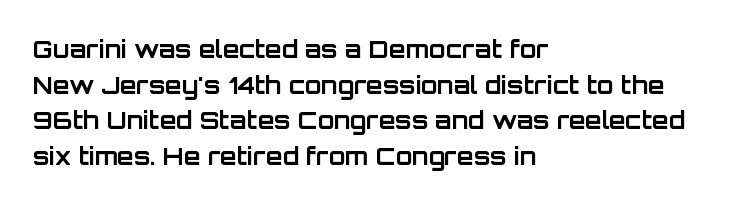
The image shows 24 px bold type, upright; set left-aligned, normal line spacing (1.48x), normal letter spacing, not underlined.
